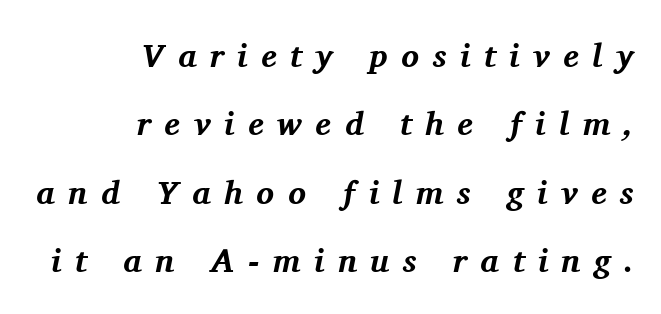
The image shows 33 px bold serif type, italic (leaning right); set right-aligned, loose line spacing (2.07x), unusually wide letter spacing (+0.41 em), not underlined; medium stroke contrast and a medium x-height.
